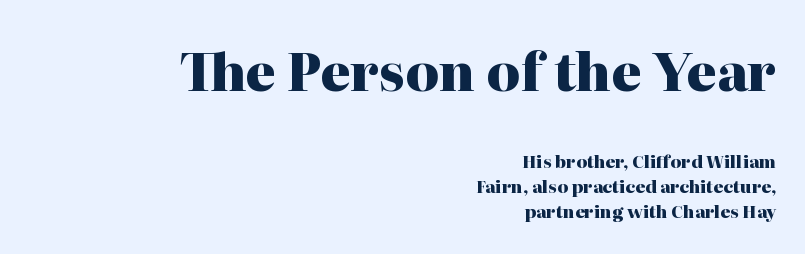
{"serif": "yes", "italic": "no", "bold": "yes", "weight": "heavy", "width": "normal", "stroke_contrast": "high", "x_height": "medium", "monospaced": "no", "underline": "no", "align": "right", "line_spacing": "normal", "line_spacing_ratio": 1.47, "letter_spacing": "normal", "letter_spacing_em": 0.0, "larger_block": "first", "size_ratio": 3.06, "glyph_px": 52}
